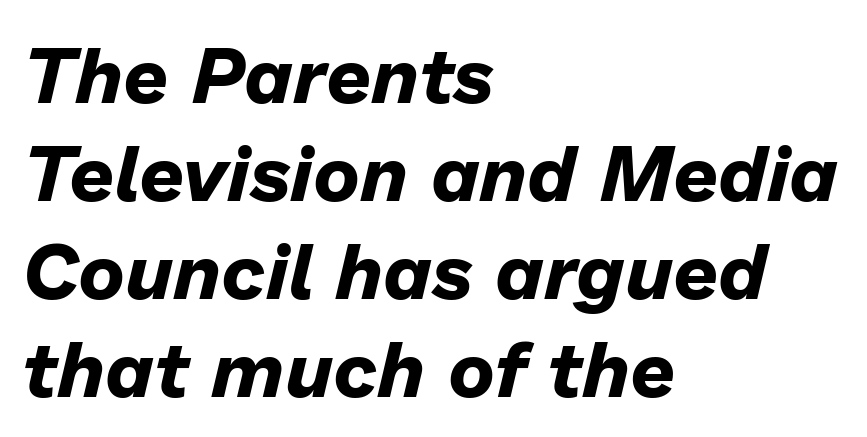
{"italic": "yes", "lean": "right", "slant_degrees": 13, "bold": "yes", "weight": "bold", "width": "normal", "stroke_contrast": "low", "x_height": "medium", "monospaced": "no", "underline": "no", "align": "left", "line_spacing_ratio": 1.24, "letter_spacing": "normal", "letter_spacing_em": 0.0, "glyph_px": 79}
